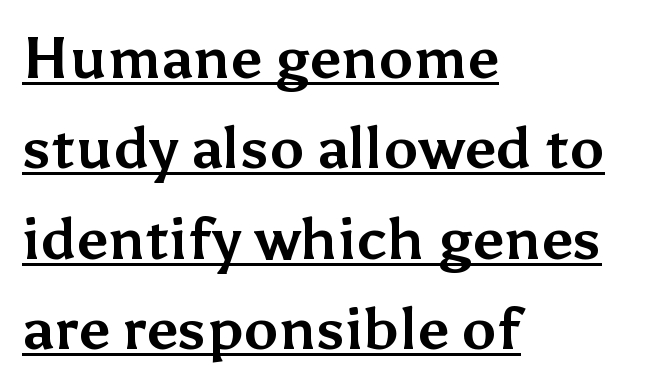
The image shows 58 px bold sans-serif type, upright; set left-aligned, normal line spacing (1.56x), normal letter spacing, underlined; medium stroke contrast and a medium x-height.
